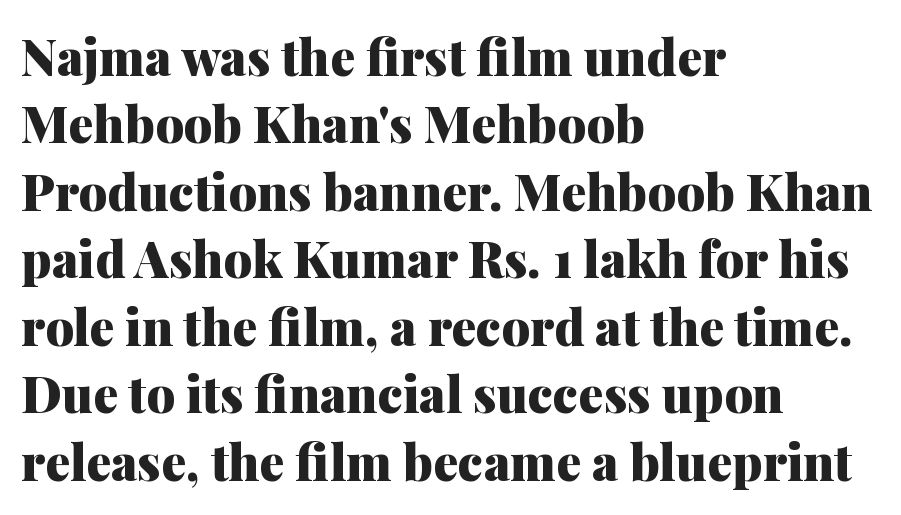
The image shows 50 px heavy serif type, upright; set left-aligned, normal line spacing (1.35x), normal letter spacing, not underlined; medium stroke contrast and a medium x-height.
